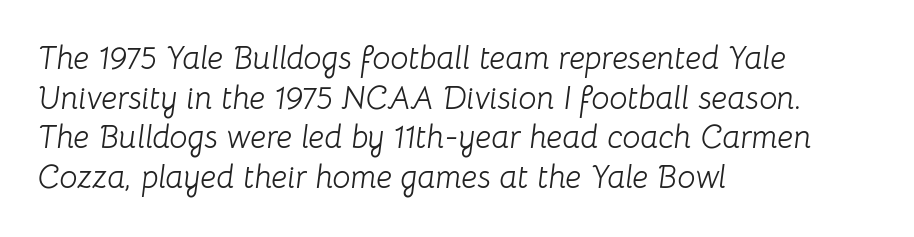
Q: Is the text bold? A: No.
Q: Is the text italic (slanted)? A: Yes, it leans right by about 8 degrees.
Q: Is the text underlined? A: No.
Q: How is the paragraph aligned? A: Left-aligned.
Q: Is the spacing between letters normal or unusually wide? A: Normal.
Q: Width (condensed, normal, or wide)? A: Normal.
Q: Stroke contrast? A: Low.
Q: x-height? A: Medium.
Q: Monospaced? A: No.
